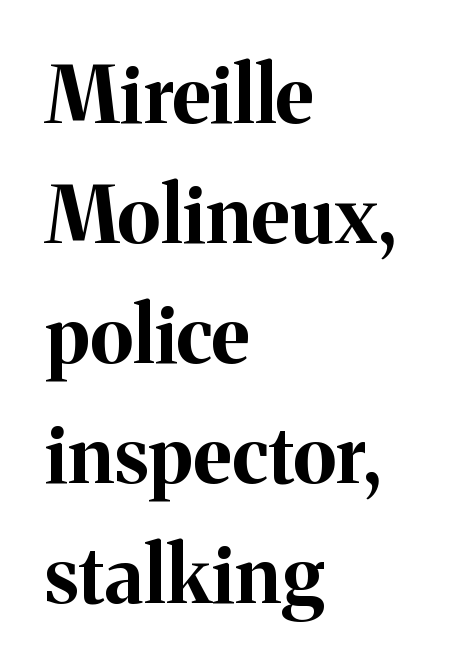
The line texture is even and compact thanks to regular tracking. The axis of the letterforms is exactly vertical. Descenders hang freely into open space. What kind of face is this? One with serifs.
